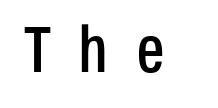
The image shows 65 px condensed sans-serif type, upright; set unusually wide letter spacing (+0.43 em), not underlined; low stroke contrast and a large x-height.
